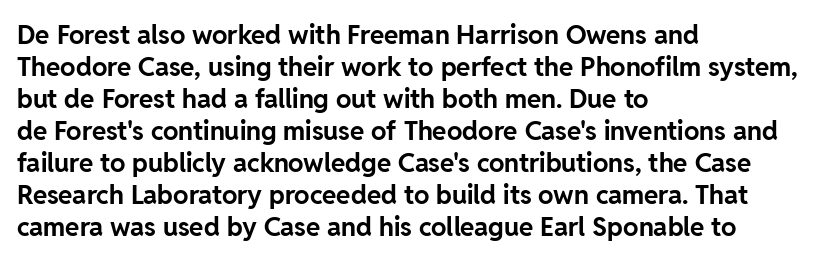
Q: Is the text bold? A: Yes.
Q: Is the text italic (slanted)? A: No, it is upright.
Q: Is the text underlined? A: No.
Q: How is the paragraph aligned? A: Left-aligned.
Q: Is the spacing between letters normal or unusually wide? A: Normal.
